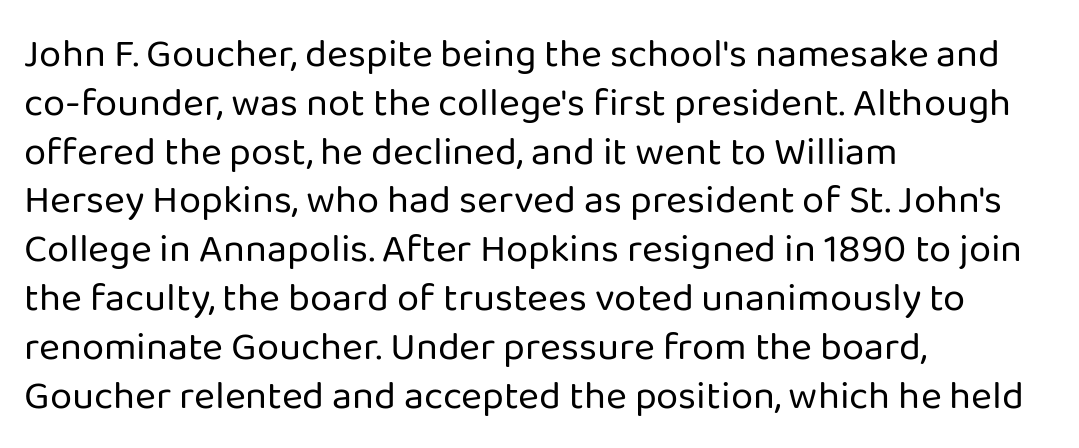
The image shows 40 px regular-weight sans-serif type, upright; set left-aligned, line spacing 1.22x, normal letter spacing, not underlined; low stroke contrast and a medium x-height.
